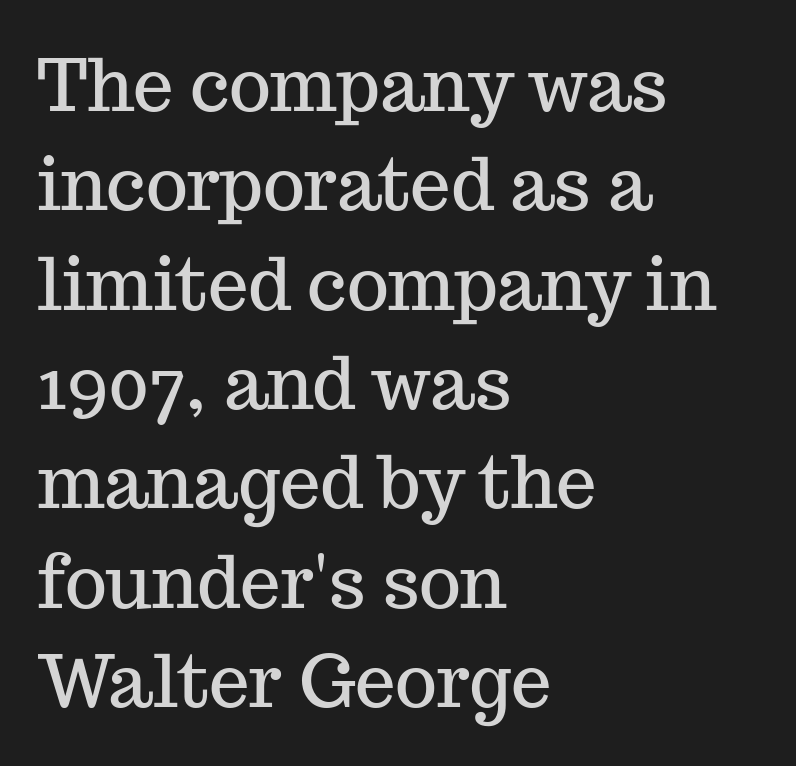
Regular leading. Looks like regular typesetting: each glyph gets only the width it needs. A roman cut, with each character standing at attention. Typographically, this falls in the serif category.
